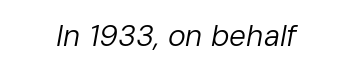
Q: Is the text bold? A: No.
Q: Is the text italic (slanted)? A: Yes, it leans right by about 10 degrees.
Q: Is the text underlined? A: No.
Q: Is the spacing between letters normal or unusually wide? A: Normal.
Q: Width (condensed, normal, or wide)? A: Normal.
Q: Stroke contrast? A: Low.
Q: x-height? A: Medium.
Q: Monospaced? A: No.
